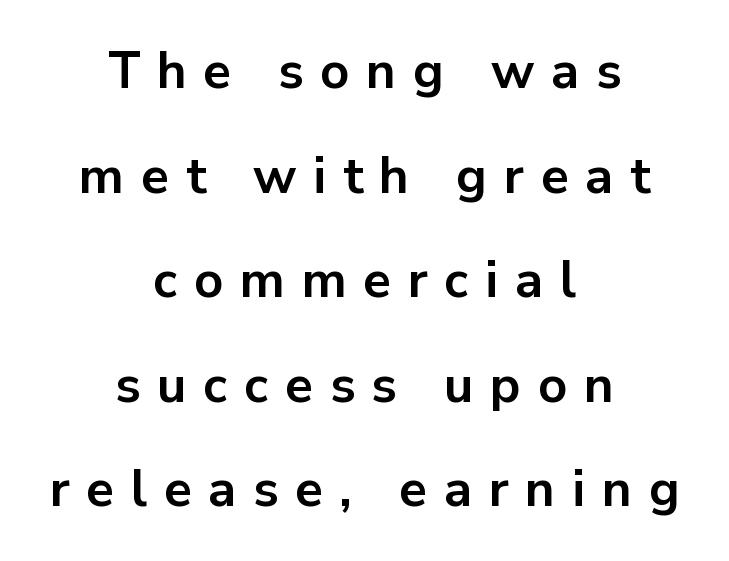
{"serif": "no", "italic": "no", "bold": "yes", "weight": "bold", "width": "normal", "stroke_contrast": "low", "x_height": "medium", "monospaced": "no", "underline": "no", "align": "center", "line_spacing": "loose", "line_spacing_ratio": 2.05, "letter_spacing": "wide", "letter_spacing_em": 0.33, "glyph_px": 51}
